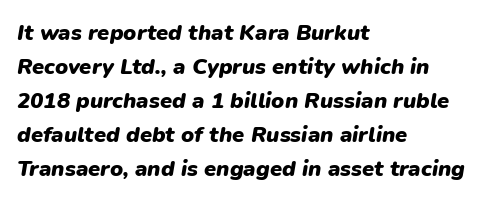
Q: Is the text bold? A: Yes.
Q: Is the text italic (slanted)? A: Yes, it leans right by about 9 degrees.
Q: Is the text underlined? A: No.
Q: How is the paragraph aligned? A: Left-aligned.
Q: Is the spacing between letters normal or unusually wide? A: Normal.
Q: Is the spacing between lines tight, normal or loose? A: Normal.
